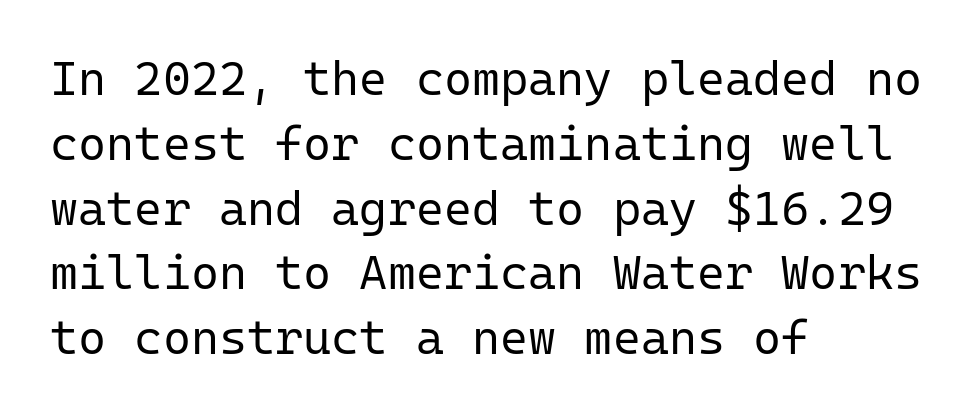
{"serif": "no", "italic": "no", "bold": "no", "weight": "regular", "width": "normal", "stroke_contrast": "low", "x_height": "medium", "monospaced": "yes", "underline": "no", "align": "left", "line_spacing": "normal", "line_spacing_ratio": 1.35, "letter_spacing": "normal", "letter_spacing_em": 0.0, "glyph_px": 48}
